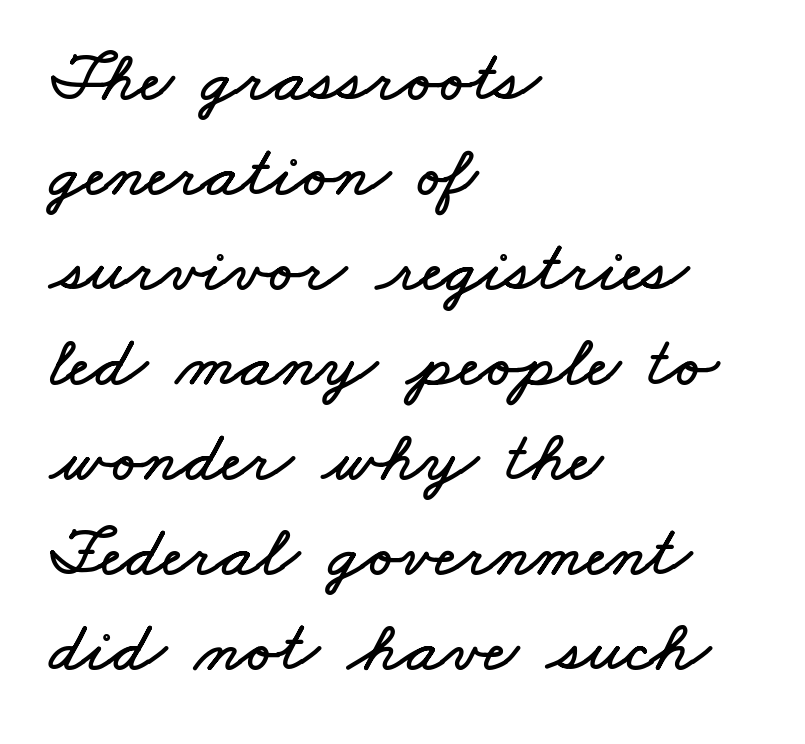
Summary of vertical rhythm: regular, with standard interline spacing. Where is the straight margin? On the left. The rendering uses natural spacing where letterforms have individual widths. These lines keep a tight, regular rhythm from letter to letter. The space beneath each line is pristine and unruled.
